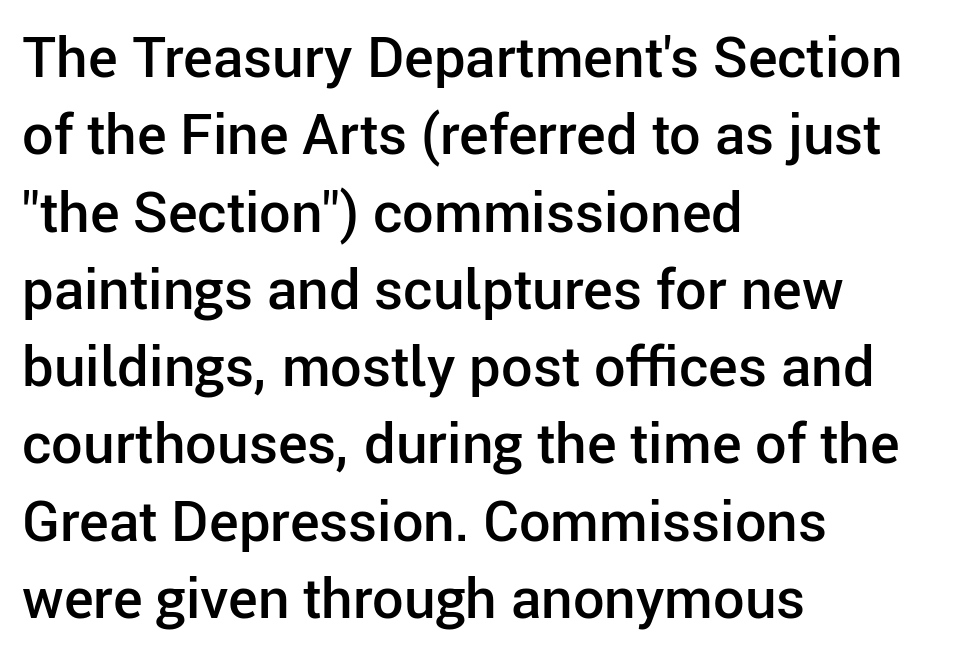
Q: Is the text bold? A: Semi-bold.
Q: Is the text italic (slanted)? A: No, it is upright.
Q: Is the typeface a serif or a sans-serif typeface? A: Sans-serif.
Q: Is the text underlined? A: No.
Q: How is the paragraph aligned? A: Left-aligned.
Q: Is the spacing between letters normal or unusually wide? A: Normal.
Q: Is the spacing between lines tight, normal or loose? A: Normal.
Q: Width (condensed, normal, or wide)? A: Normal.
Q: Stroke contrast? A: Low.
Q: x-height? A: Medium.
Q: Monospaced? A: No.
